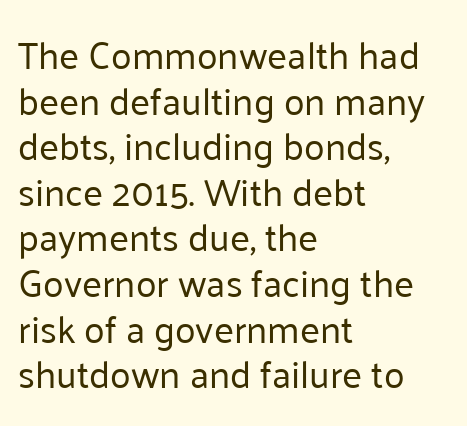
Alignment: flush left. The specimen omits any rule beneath the text block's lines. In terms of posture, this sample is upright. Nothing unusual about the tracking: characters are spaced as the font intends. Varying glyph widths throughout — classic text-font behaviour. Regarding serifs, this sample does without them.
